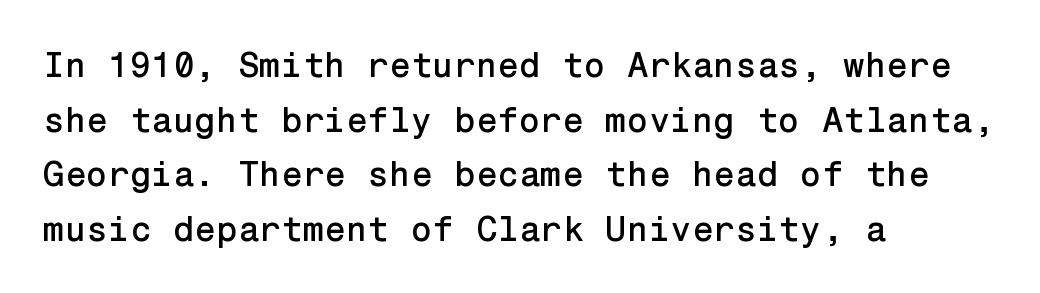
Q: Is the text italic (slanted)? A: No, it is upright.
Q: Is the typeface a serif or a sans-serif typeface? A: Sans-serif.
Q: Is the text underlined? A: No.
Q: How is the paragraph aligned? A: Left-aligned.
Q: Is the spacing between letters normal or unusually wide? A: Normal.
Q: Is the spacing between lines tight, normal or loose? A: Normal.
Q: Width (condensed, normal, or wide)? A: Normal.
Q: Stroke contrast? A: Low.
Q: x-height? A: Medium.
